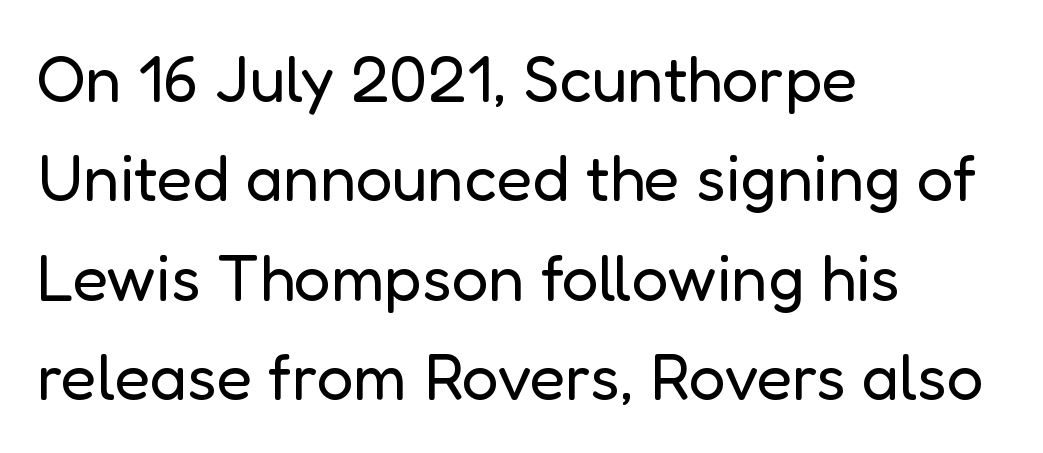
Q: Is the text bold? A: No.
Q: Is the text italic (slanted)? A: No, it is upright.
Q: Is the typeface a serif or a sans-serif typeface? A: Sans-serif.
Q: Is the text underlined? A: No.
Q: How is the paragraph aligned? A: Left-aligned.
Q: Is the spacing between letters normal or unusually wide? A: Normal.
Q: Is the spacing between lines tight, normal or loose? A: Normal.
Q: Width (condensed, normal, or wide)? A: Normal.
Q: Stroke contrast? A: Low.
Q: x-height? A: Medium.
Q: Monospaced? A: No.
